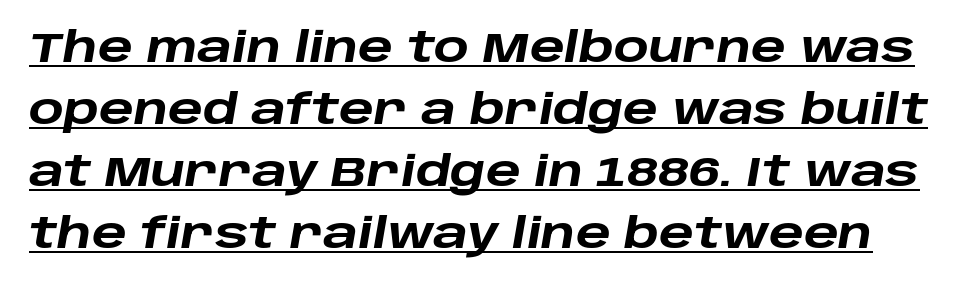
Q: Is the text bold? A: Yes.
Q: Is the text italic (slanted)? A: Yes, it leans right by about 10 degrees.
Q: Is the text underlined? A: Yes.
Q: Is the spacing between letters normal or unusually wide? A: Normal.
Q: Is the spacing between lines tight, normal or loose? A: Normal.
Q: Width (condensed, normal, or wide)? A: Wide.
Q: Stroke contrast? A: Low.
Q: x-height? A: Large.
Q: Monospaced? A: No.
